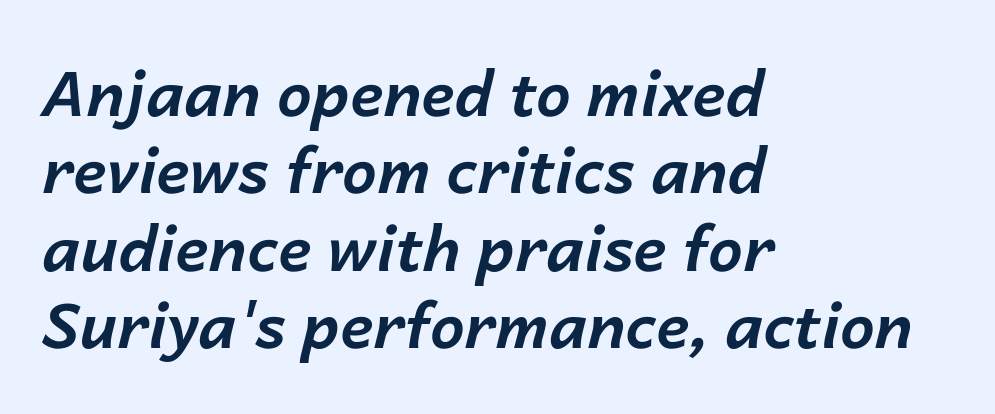
The image shows 62 px bold type, italic (leaning right); set left-aligned, normal line spacing (1.25x), normal letter spacing, not underlined; low stroke contrast and a medium x-height.
